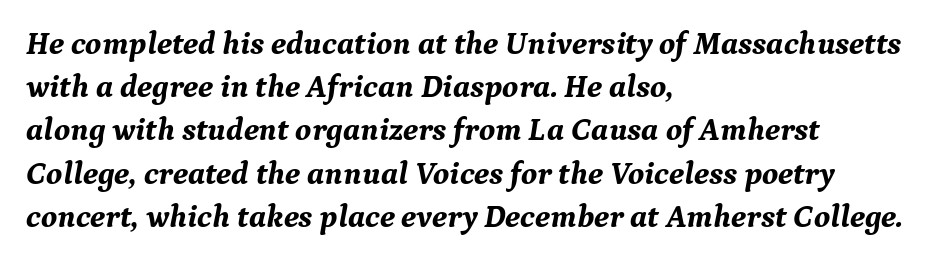
Q: Is the text bold? A: Yes.
Q: Is the text italic (slanted)? A: Yes, it leans right by about 9 degrees.
Q: Is the typeface a serif or a sans-serif typeface? A: Serif.
Q: Is the text underlined? A: No.
Q: How is the paragraph aligned? A: Left-aligned.
Q: Is the spacing between letters normal or unusually wide? A: Normal.
Q: Is the spacing between lines tight, normal or loose? A: Normal.
Q: Width (condensed, normal, or wide)? A: Normal.
Q: Stroke contrast? A: Medium.
Q: x-height? A: Medium.
Q: Monospaced? A: No.
